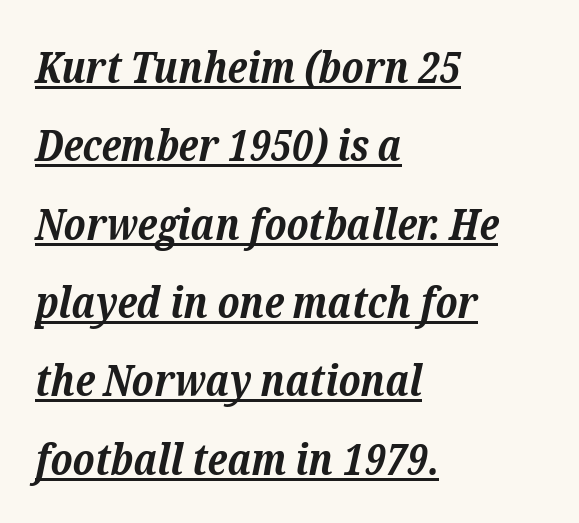
The letters sit at their default tracking, neither squeezed nor spread. In CSS terms this would be text-align: left. The typesetting leans heavy: a genuine bold. What kind of face is this? One with serifs. Underlining? Definitely there.
